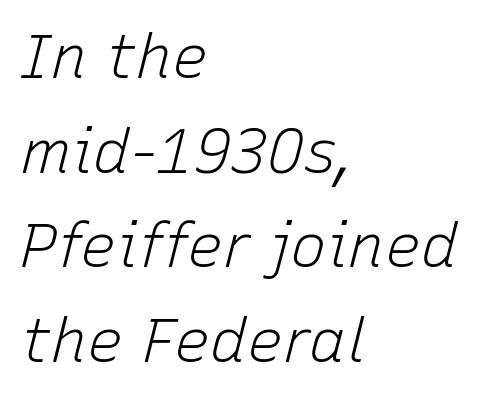
{"italic": "yes", "lean": "right", "slant_degrees": 15, "bold": "no", "weight": "light", "width": "normal", "stroke_contrast": "low", "x_height": "medium", "monospaced": "no", "underline": "no", "align": "left", "line_spacing": "normal", "line_spacing_ratio": 1.55, "letter_spacing": "normal", "letter_spacing_em": 0.0, "glyph_px": 61}
